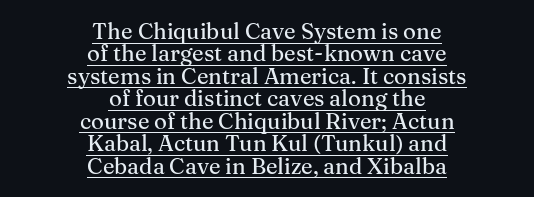
Q: Is the text italic (slanted)? A: No, it is upright.
Q: Is the text underlined? A: Yes.
Q: How is the paragraph aligned? A: Centered.
Q: Is the spacing between letters normal or unusually wide? A: Normal.
Q: Is the spacing between lines tight, normal or loose? A: Tight.
